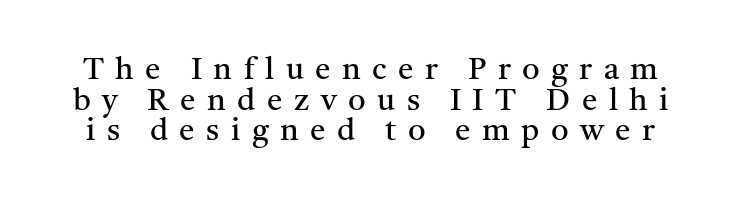
The image shows 31 px regular-weight serif type, upright; set tight line spacing (0.99x), unusually wide letter spacing (+0.37 em), not underlined; medium stroke contrast and a medium x-height.
